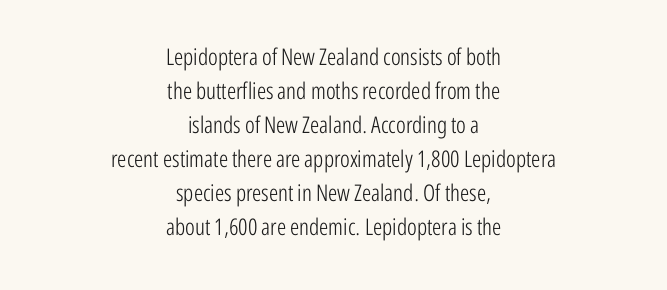
Q: Is the text bold? A: No.
Q: Is the text italic (slanted)? A: No, it is upright.
Q: Is the text underlined? A: No.
Q: How is the paragraph aligned? A: Centered.
Q: Is the spacing between letters normal or unusually wide? A: Normal.
Q: Is the spacing between lines tight, normal or loose? A: Normal.
